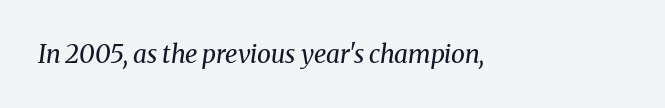
The image shows 25 px text type, italic (leaning right); set normal letter spacing, not underlined.
